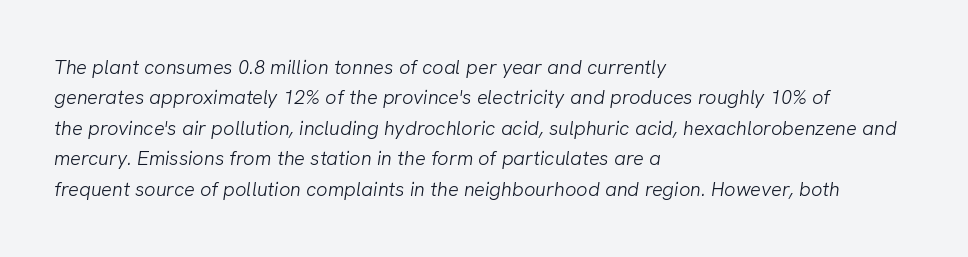
Q: Is the text bold? A: No.
Q: Is the text underlined? A: No.
Q: How is the paragraph aligned? A: Left-aligned.
Q: Is the spacing between letters normal or unusually wide? A: Normal.
Q: Is the spacing between lines tight, normal or loose? A: Normal.
